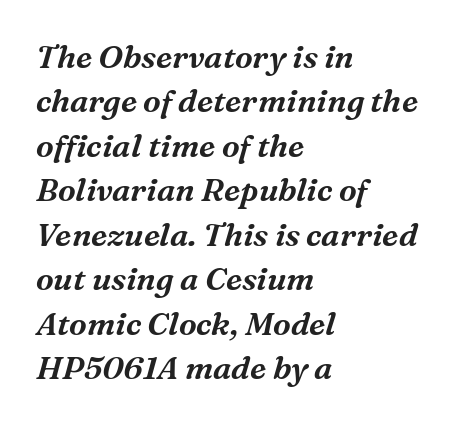
The image shows 32 px serif type, italic (leaning right); set left-aligned, normal line spacing (1.39x), normal letter spacing, not underlined; medium stroke contrast and a medium x-height.
